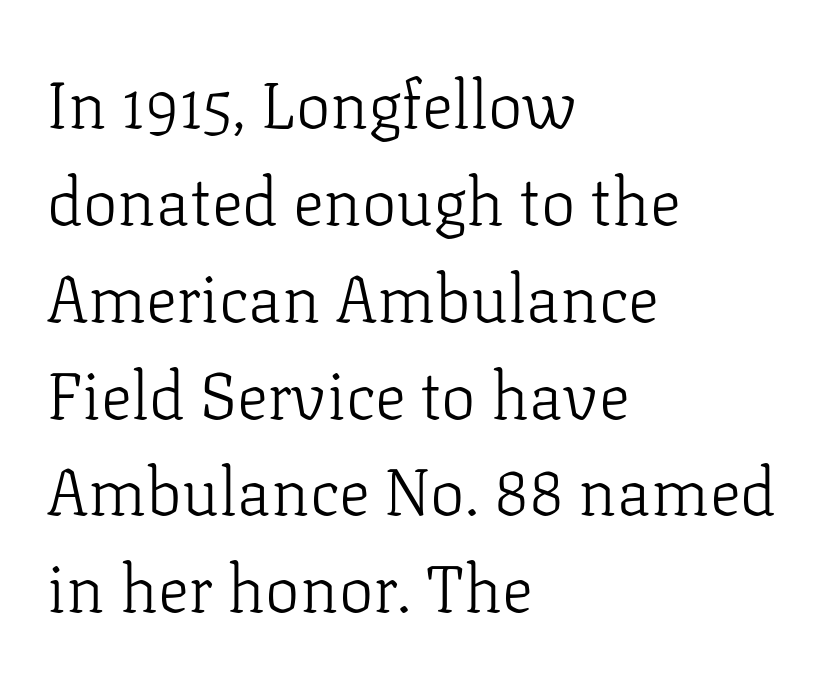
If you drew a ruler down the left edge, every line would touch it. Unlike a clean sans, this face finishes its strokes with serifs. Ascenders rise straight up at ninety degrees. The space directly below the letters is spotless.
